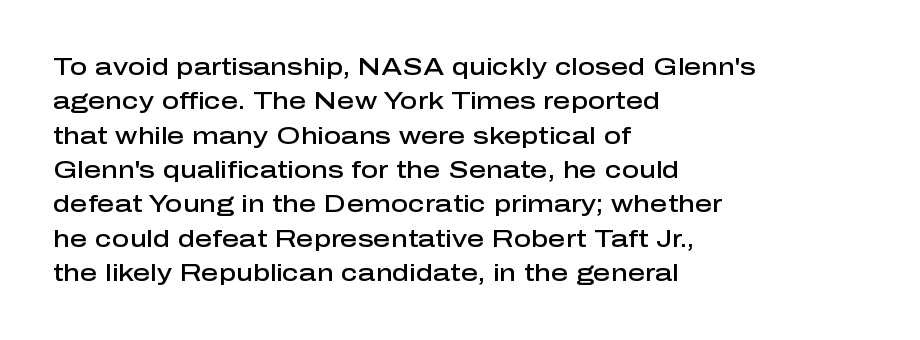
Q: Is the text bold? A: Semi-bold.
Q: Is the text italic (slanted)? A: No, it is upright.
Q: Is the text underlined? A: No.
Q: How is the paragraph aligned? A: Left-aligned.
Q: Is the spacing between letters normal or unusually wide? A: Normal.
Q: Is the spacing between lines tight, normal or loose? A: Normal.
